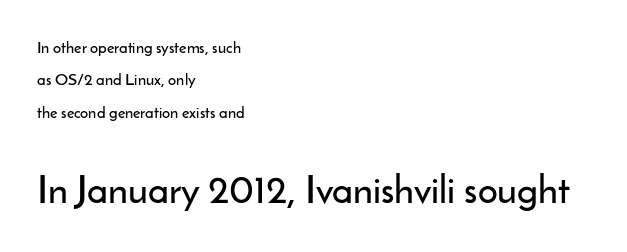
The image shows 39 px sans-serif type, upright; set left-aligned, loose line spacing (2.02x), normal letter spacing, not underlined; the second (bottom) block is 2.44x larger; low stroke contrast and a small x-height.
